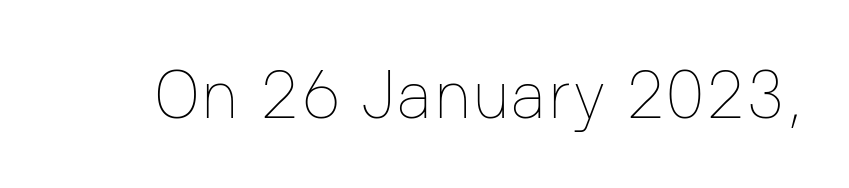
The image shows 69 px thin type, upright; set normal letter spacing, not underlined; low stroke contrast and a medium x-height.
